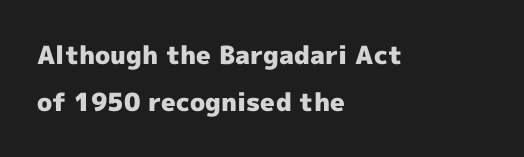
The image shows 25 px bold type, upright; set left-aligned, loose line spacing (1.9x), normal letter spacing, not underlined.
